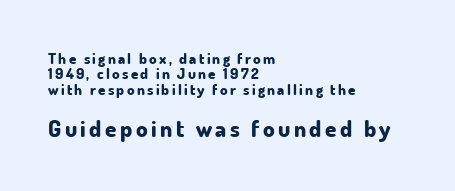
Weight check: bold — yes, fully. The lines in this sample share a left origin and differ only in where they stop. Character size in the trailing block exceeds that of the leading block. When letters stand straight like this, we call the style roman or upright. Vertically, the passage feels compressed, each row crowding the next.
